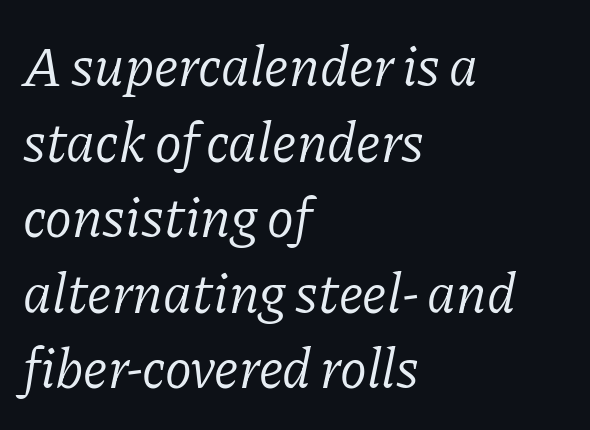
{"serif": "yes", "italic": "yes", "lean": "right", "slant_degrees": 11, "bold": "no", "weight": "light", "width": "normal", "stroke_contrast": "low", "x_height": "medium", "monospaced": "no", "underline": "no", "align": "left", "line_spacing": "normal", "line_spacing_ratio": 1.35, "letter_spacing": "normal", "letter_spacing_em": 0.0, "glyph_px": 56}
